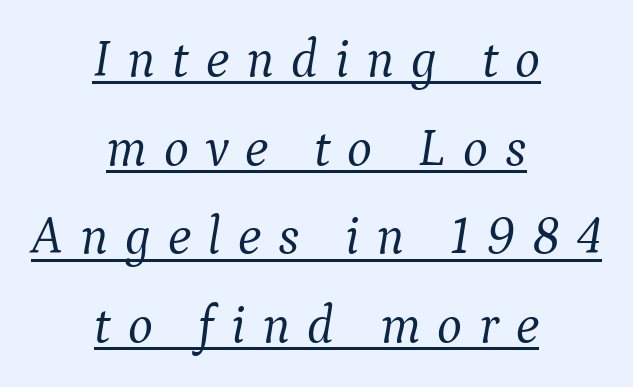
{"serif": "yes", "italic": "yes", "lean": "right", "slant_degrees": 9, "bold": "no", "weight": "light", "width": "normal", "stroke_contrast": "medium", "x_height": "medium", "monospaced": "no", "underline": "yes", "align": "center", "line_spacing": "normal", "line_spacing_ratio": 1.67, "letter_spacing": "wide", "letter_spacing_em": 0.32, "glyph_px": 53}
